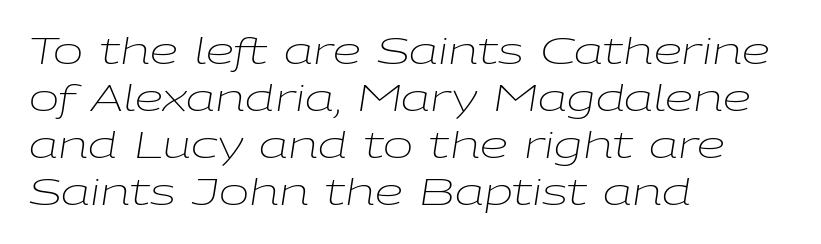
Evenly set lines give the paragraph a standard silhouette. Any mark beneath the type? The region is blank. The typography opts for an oblique posture over an upright one. Stems and bowls with no extra thickness — not bold. Compared with a centered layout, this one pins lines to the left instead. Compared with typical body copy, the letter spacing here is the same.
